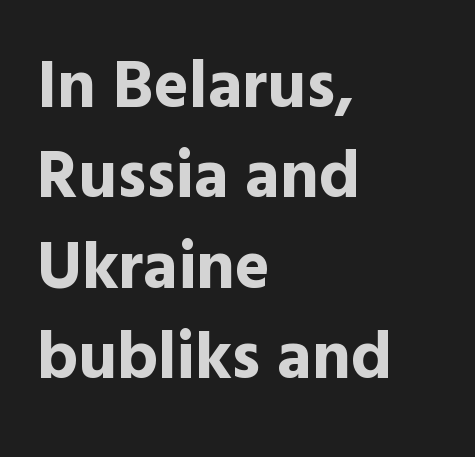
Q: Is the text bold? A: Yes.
Q: Is the text italic (slanted)? A: No, it is upright.
Q: Is the typeface a serif or a sans-serif typeface? A: Sans-serif.
Q: Is the text underlined? A: No.
Q: How is the paragraph aligned? A: Left-aligned.
Q: Is the spacing between letters normal or unusually wide? A: Normal.
Q: Is the spacing between lines tight, normal or loose? A: Normal.
Q: Width (condensed, normal, or wide)? A: Normal.
Q: x-height? A: Medium.
Q: Monospaced? A: No.
